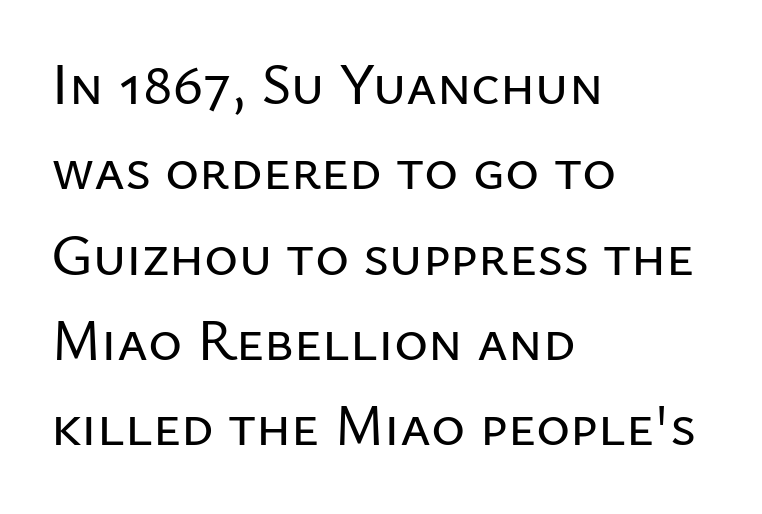
Q: Is the text italic (slanted)? A: No, it is upright.
Q: Is the typeface a serif or a sans-serif typeface? A: Sans-serif.
Q: Is the text underlined? A: No.
Q: How is the paragraph aligned? A: Left-aligned.
Q: Is the spacing between letters normal or unusually wide? A: Normal.
Q: Is the spacing between lines tight, normal or loose? A: Normal.
Q: Width (condensed, normal, or wide)? A: Normal.
Q: Stroke contrast? A: Low.
Q: x-height? A: Medium.
Q: Monospaced? A: No.
